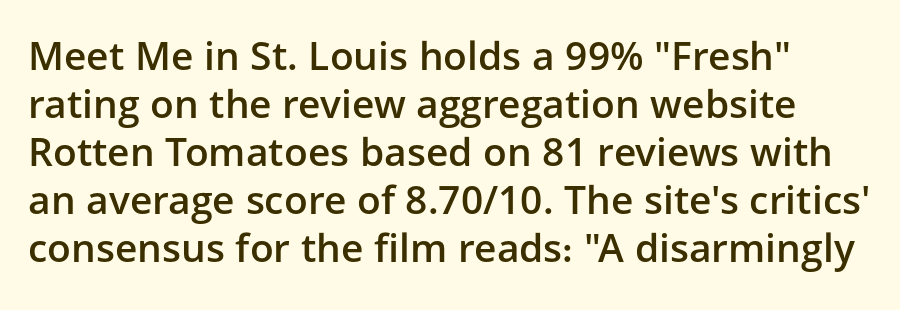
{"serif": "no", "italic": "no", "bold": "semi", "weight": "semibold", "width": "normal", "stroke_contrast": "low", "x_height": "medium", "monospaced": "no", "underline": "no", "line_spacing_ratio": 1.23, "letter_spacing": "normal", "letter_spacing_em": 0.0, "glyph_px": 39}
